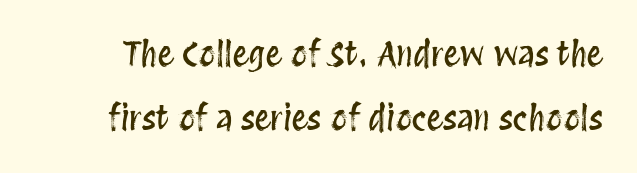
A typesetter would call this leading open, well beyond the default. Think of a printed novel: that variable character pitch is what you see here. Descenders hang freely into open space. Characters follow at the spacing the type designer built in. Designer's note — italics off, roman on.
